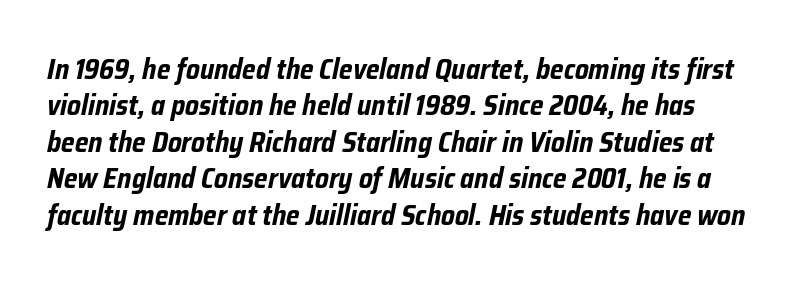
No word sits above an underline. Inter-character spacing is left at the font's built-in metrics. Thick stems and heavy bowls — unmistakably bold. The block of text has a typical density, with ordinary space between rows. Every character sits at an angle, as italics do. Think of a printed novel: that variable character pitch is what you see here.
